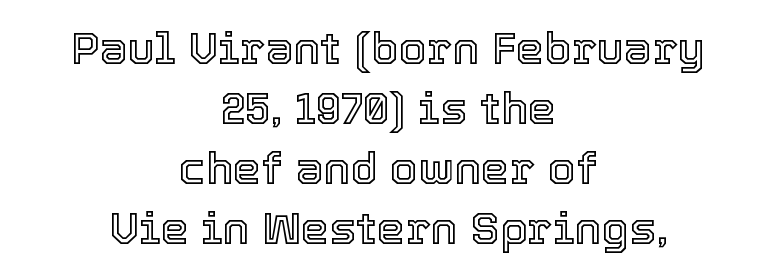
This is roman type, the default non-slanted kind. A clean baseline with only descenders dipping below it. The tracking reads as untouched default to a designer's eye. A typesetter would call this leading conventional body-copy spacing.
